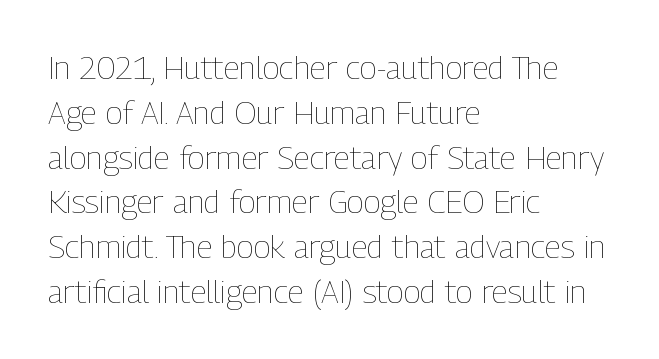
The image shows 32 px thin, condensed type, upright; set left-aligned, normal line spacing (1.4x), normal letter spacing, not underlined; low stroke contrast and a medium x-height.
